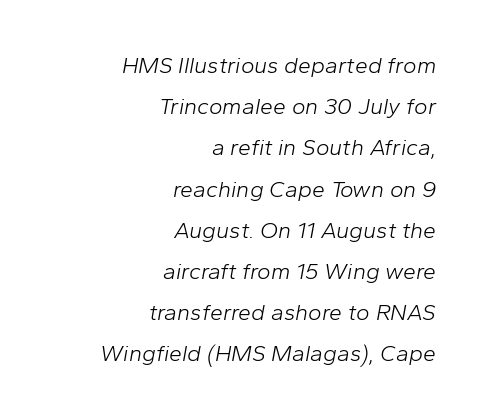
Q: Is the text bold? A: No.
Q: Is the text italic (slanted)? A: Yes, it leans right by about 10 degrees.
Q: Is the text underlined? A: No.
Q: How is the paragraph aligned? A: Right-aligned.
Q: Is the spacing between letters normal or unusually wide? A: Normal.
